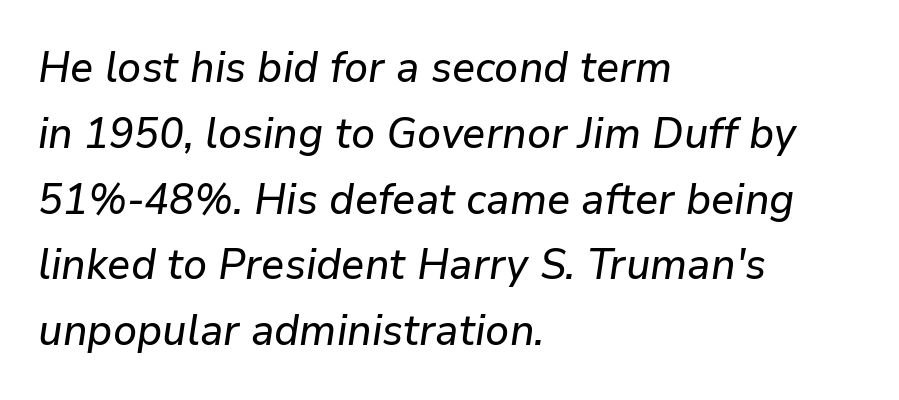
The space beneath each line is pristine and unruled. Nobody touched the tracking dial on this one. Teacher's note: observe the even left margin — that is flush-left alignment. The letters advance in unequal steps, a hallmark of proportional type. The lines sit at an ordinary, default distance from one another. Notice how the stems are inclined rather than vertical — that's the hallmark of italics.
